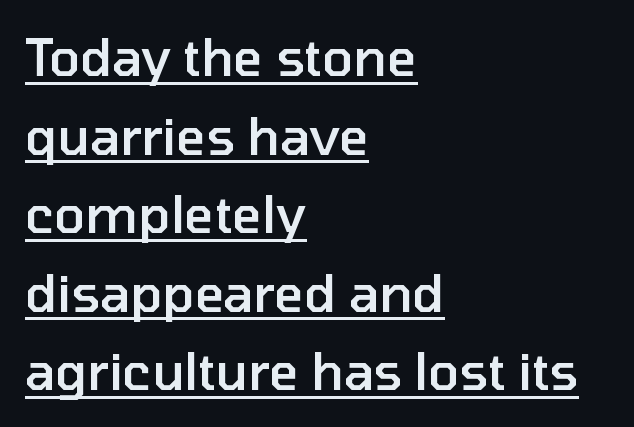
Each letter keeps its own natural width here, so spacing adapts to shape. This is sans-serif lettering, the kind often seen on screens and signage. The glyphs are accompanied by a horizontal stroke just below them. The tracking reads as untouched default to a designer's eye.
